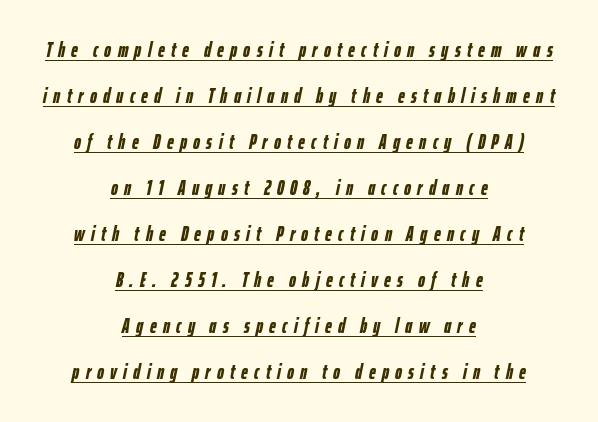
The passage shown is underscored from start to finish. Caption: bold face, heavy strokes. Vertical spacing — loose. If you folded the block vertically in half, each line would mirror itself in length. The letters are slanted; this is an italic face.
